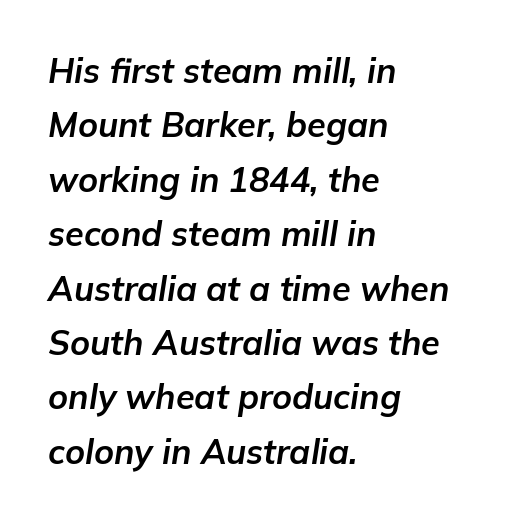
The image shows 34 px bold type, italic (leaning right); set left-aligned, normal line spacing (1.6x), normal letter spacing, not underlined; low stroke contrast and a medium x-height.
